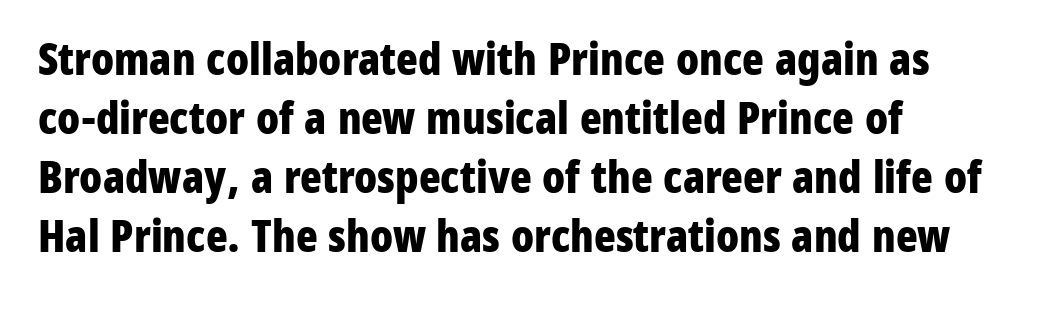
Q: Is the text bold? A: Yes.
Q: Is the text italic (slanted)? A: No, it is upright.
Q: Is the typeface a serif or a sans-serif typeface? A: Sans-serif.
Q: Is the text underlined? A: No.
Q: How is the paragraph aligned? A: Left-aligned.
Q: Is the spacing between letters normal or unusually wide? A: Normal.
Q: Is the spacing between lines tight, normal or loose? A: Normal.
Q: Width (condensed, normal, or wide)? A: Condensed.
Q: Stroke contrast? A: Low.
Q: x-height? A: Medium.
Q: Monospaced? A: No.
